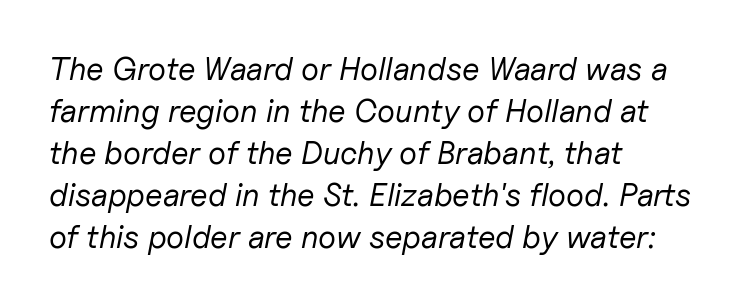
The axis of the letterforms is tilted away from vertical. The strokes are not fattened; the text isn't bold. Descenders hang freely into open space. Typeset ragged right — the left edge is the straight one. The horizontal fit of the characters is conventional and even. Character widths vary here, with narrow letters taking less room than wide ones.
